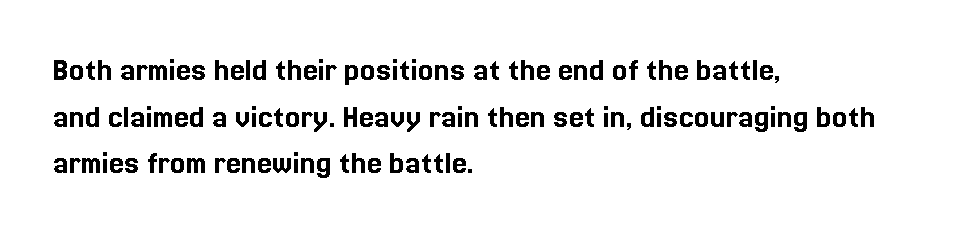
The image shows 34 px text type, upright; set left-aligned, normal line spacing (1.37x), normal letter spacing, not underlined; a medium x-height.
